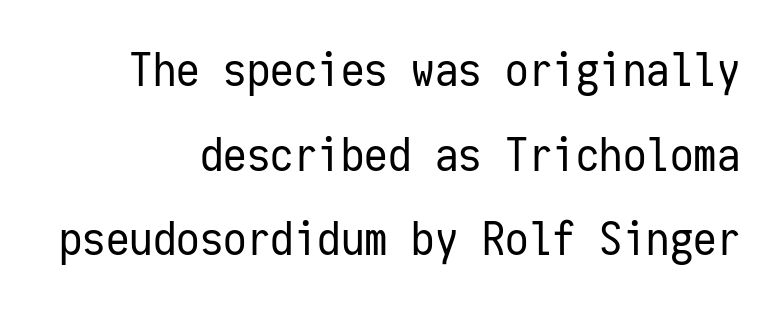
The image shows 47 px regular-weight, condensed sans-serif type, upright, monospaced; set right-aligned, line spacing 1.8x, normal letter spacing, not underlined; low stroke contrast and a medium x-height.
